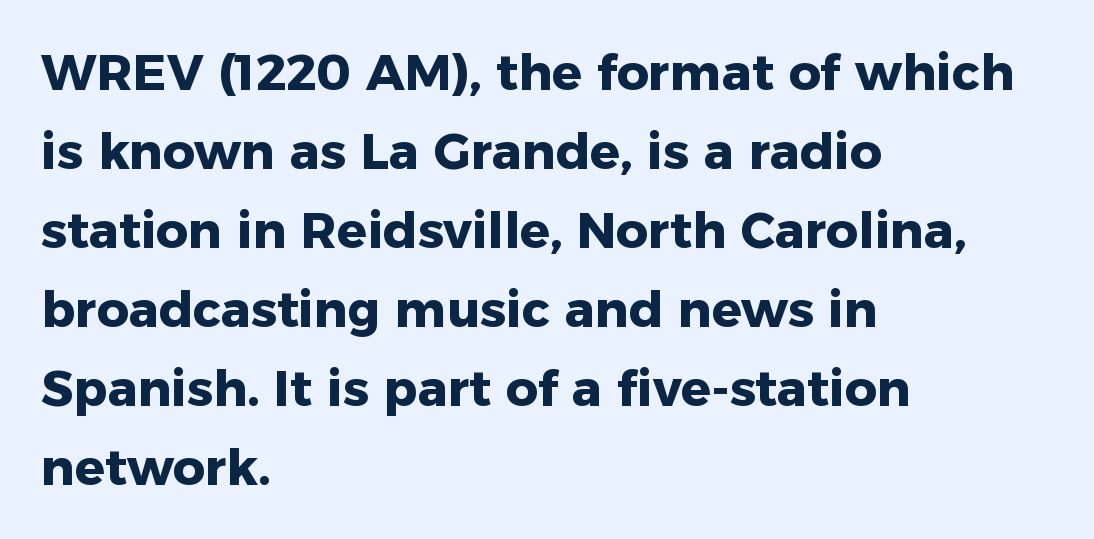
The image shows 50 px heavy sans-serif type, upright; set left-aligned, normal line spacing (1.58x), normal letter spacing, not underlined; low stroke contrast and a medium x-height.
